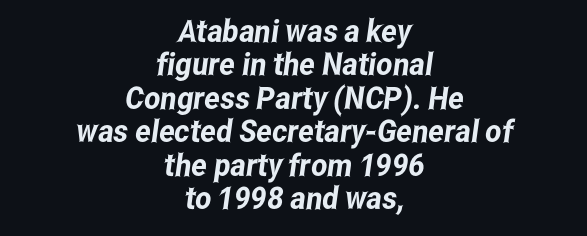
Q: Is the typeface a serif or a sans-serif typeface? A: Sans-serif.
Q: Is the text underlined? A: No.
Q: How is the paragraph aligned? A: Centered.
Q: Is the spacing between letters normal or unusually wide? A: Normal.
Q: Is the spacing between lines tight, normal or loose? A: Tight.
Q: Width (condensed, normal, or wide)? A: Condensed.
Q: Stroke contrast? A: Low.
Q: x-height? A: Medium.
Q: Monospaced? A: No.
